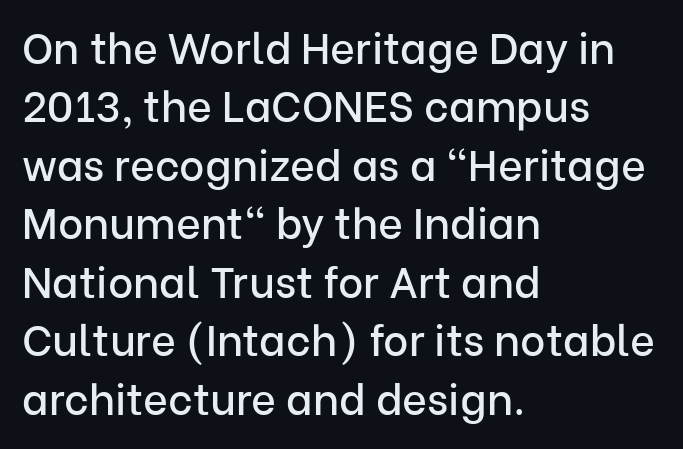
The image shows 43 px sans-serif type, upright; set left-aligned, normal line spacing (1.36x), normal letter spacing, not underlined; low stroke contrast and a medium x-height.
